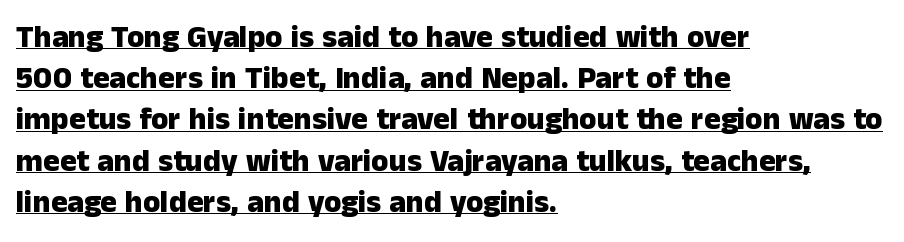
Each glyph is drawn with heavy, bold strokes. You could call the tracking neutral — neither tight nor loose. Quick note: underline on. Examine the stroke ends and you'll find no serifs. The face used here is proportionally spaced, like ordinary book or web type.
